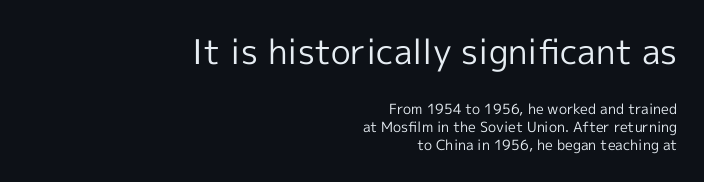
{"serif": "no", "italic": "no", "bold": "no", "weight": "regular", "width": "normal", "x_height": "medium", "monospaced": "no", "underline": "no", "align": "right", "line_spacing": "normal", "line_spacing_ratio": 1.28, "letter_spacing": "normal", "letter_spacing_em": 0.0, "larger_block": "first", "size_ratio": 2.43, "glyph_px": 34}
